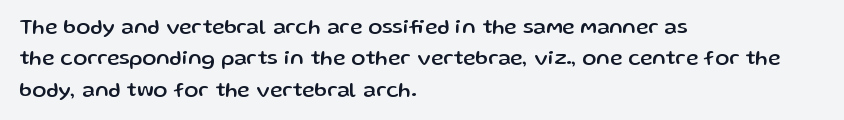
{"italic": "no", "underline": "no", "align": "left", "line_spacing": "normal", "line_spacing_ratio": 1.49, "letter_spacing": "normal", "letter_spacing_em": 0.0, "glyph_px": 21}
